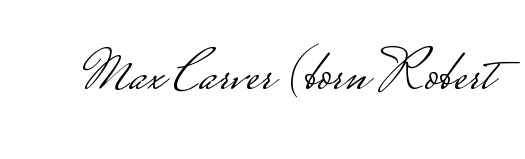
{"serif": "no", "bold": "no", "weight": "light", "width": "wide", "stroke_contrast": "low", "monospaced": "no", "underline": "no", "letter_spacing": "normal", "letter_spacing_em": 0.0, "glyph_px": 59}
